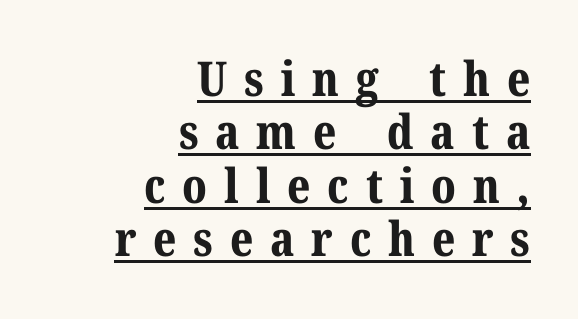
{"serif": "yes", "italic": "no", "bold": "yes", "weight": "bold", "width": "normal", "stroke_contrast": "medium", "x_height": "medium", "monospaced": "no", "underline": "yes", "align": "right", "line_spacing": "tight", "line_spacing_ratio": 1.11, "letter_spacing": "wide", "letter_spacing_em": 0.35, "glyph_px": 48}
